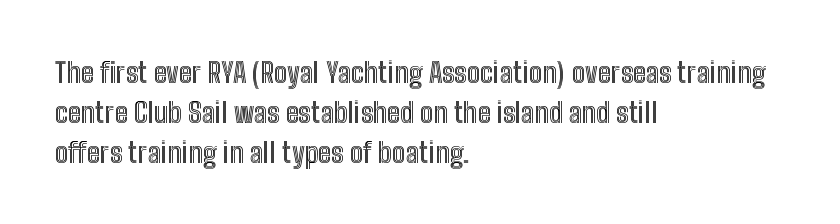
The image shows 28 px condensed type, upright; set left-aligned, normal line spacing (1.42x), normal letter spacing, not underlined; a medium x-height.
